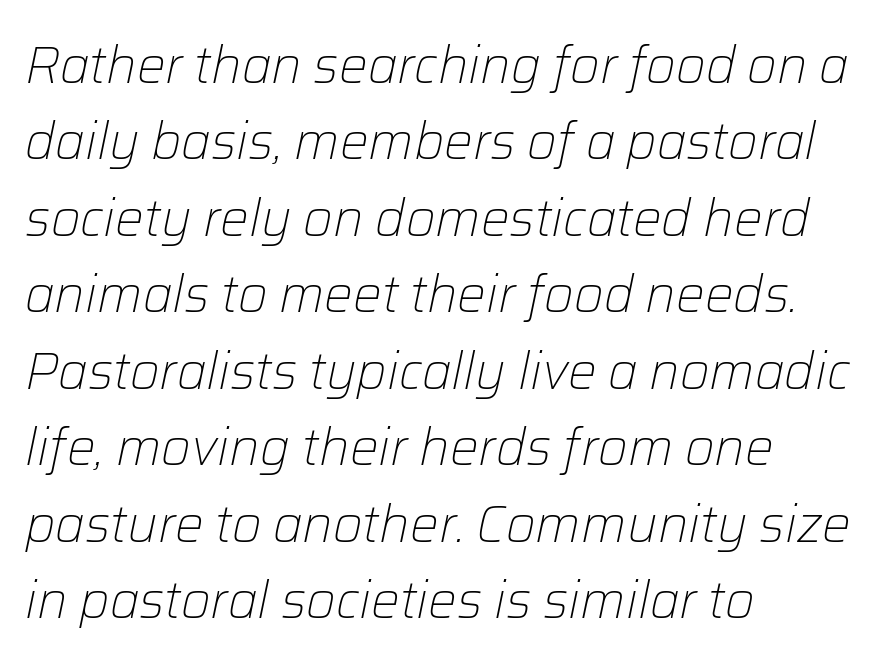
{"italic": "yes", "lean": "right", "slant_degrees": 12, "bold": "no", "weight": "light", "width": "normal", "stroke_contrast": "low", "x_height": "medium", "monospaced": "no", "underline": "no", "align": "left", "line_spacing": "normal", "line_spacing_ratio": 1.5, "letter_spacing": "normal", "letter_spacing_em": 0.0, "glyph_px": 51}
